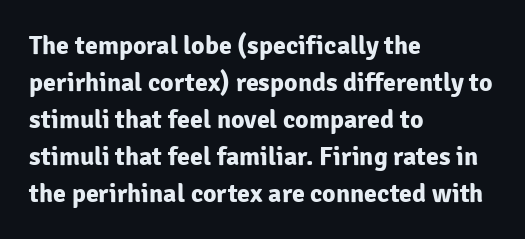
Q: Is the text bold? A: Yes.
Q: Is the text italic (slanted)? A: No, it is upright.
Q: Is the text underlined? A: No.
Q: How is the paragraph aligned? A: Left-aligned.
Q: Is the spacing between letters normal or unusually wide? A: Normal.
Q: Is the spacing between lines tight, normal or loose? A: Normal.
